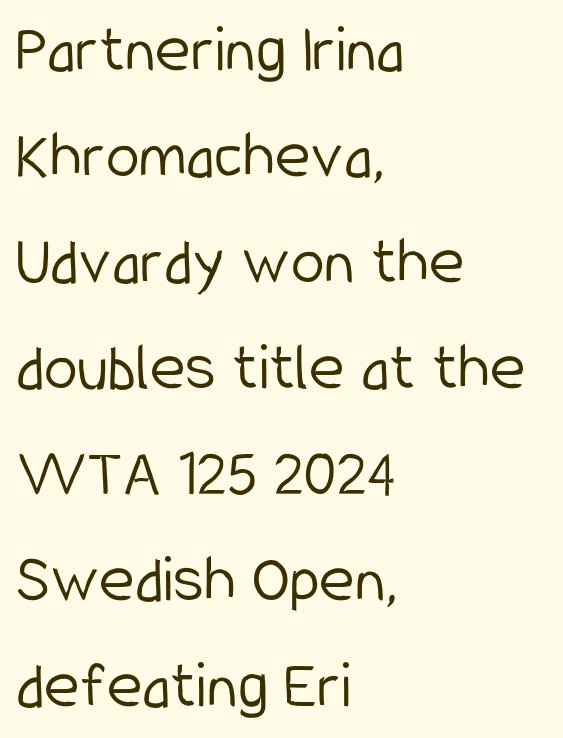
Q: Is the text bold? A: No.
Q: Is the text italic (slanted)? A: No, it is upright.
Q: Is the typeface a serif or a sans-serif typeface? A: Sans-serif.
Q: Is the text underlined? A: No.
Q: How is the paragraph aligned? A: Left-aligned.
Q: Is the spacing between letters normal or unusually wide? A: Normal.
Q: Is the spacing between lines tight, normal or loose? A: Normal.
Q: Width (condensed, normal, or wide)? A: Condensed.
Q: Stroke contrast? A: Low.
Q: x-height? A: Medium.
Q: Monospaced? A: No.
